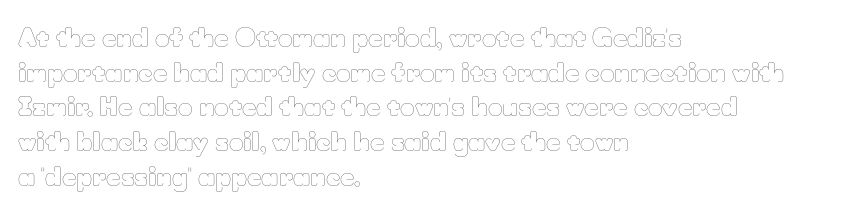
Q: Is the text bold? A: No.
Q: Is the text italic (slanted)? A: No, it is upright.
Q: Is the text underlined? A: No.
Q: How is the paragraph aligned? A: Left-aligned.
Q: Is the spacing between letters normal or unusually wide? A: Normal.
Q: Is the spacing between lines tight, normal or loose? A: Normal.
